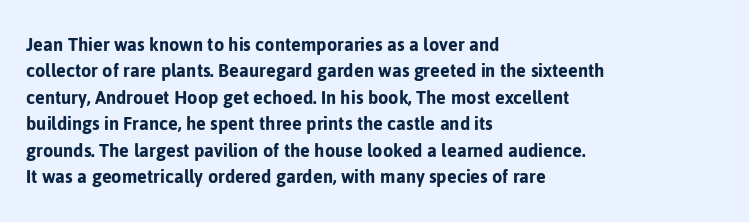
Q: Is the text italic (slanted)? A: No, it is upright.
Q: Is the text underlined? A: No.
Q: How is the paragraph aligned? A: Left-aligned.
Q: Is the spacing between letters normal or unusually wide? A: Normal.
Q: Is the spacing between lines tight, normal or loose? A: Normal.
